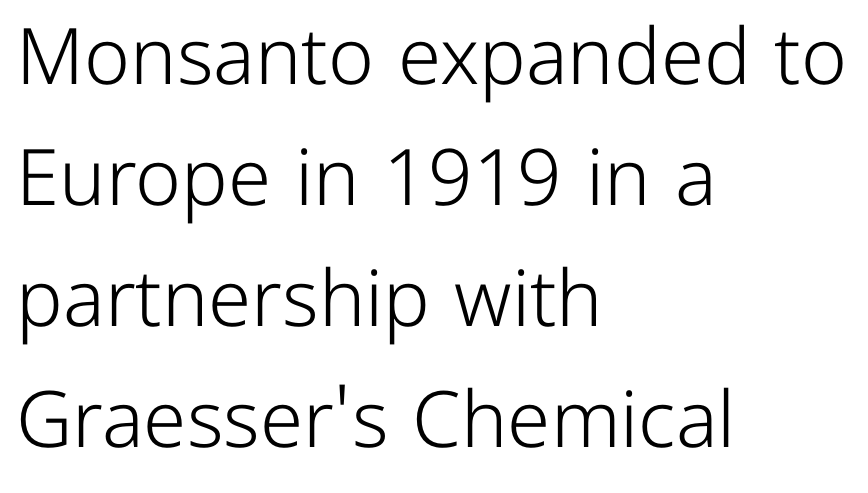
The image shows 78 px light sans-serif type, upright; set left-aligned, normal line spacing (1.55x), normal letter spacing, not underlined; low stroke contrast and a medium x-height.
